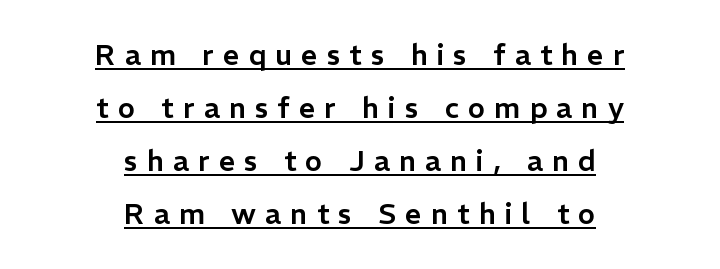
The image shows 29 px sans-serif type, upright; set centered, line spacing 1.83x, unusually wide letter spacing (+0.31 em), underlined; low stroke contrast and a medium x-height.
